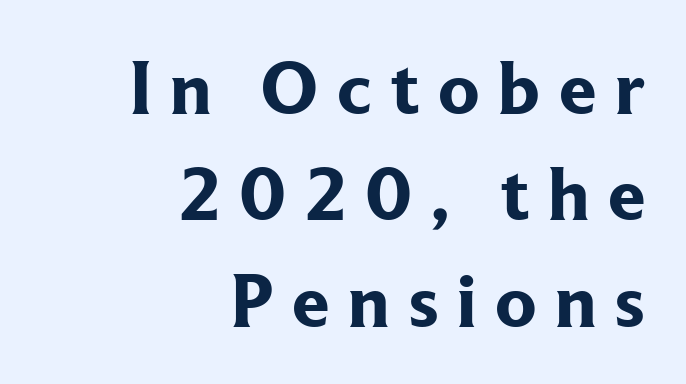
{"serif": "yes", "italic": "no", "bold": "yes", "weight": "bold", "width": "normal", "stroke_contrast": "low", "x_height": "medium", "monospaced": "no", "underline": "no", "align": "right", "line_spacing": "normal", "line_spacing_ratio": 1.42, "letter_spacing": "wide", "letter_spacing_em": 0.25, "glyph_px": 75}
